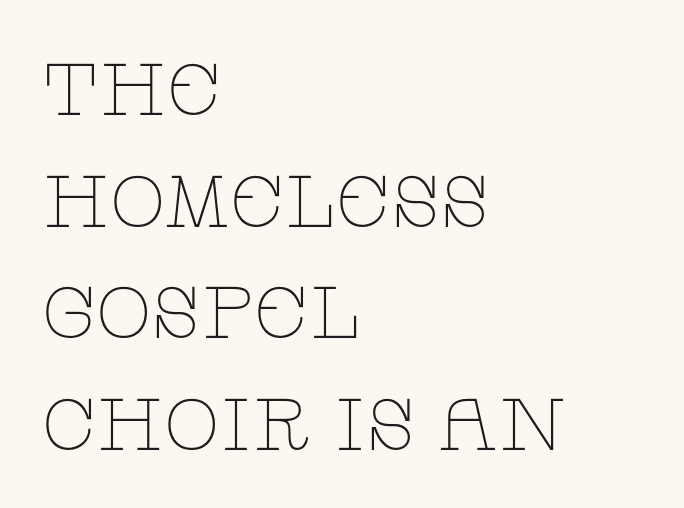
Compared with a centered layout, this one pins lines to the left instead. Check under the words: just untouched page. To sum up the face: it has serifs. Successive baselines arrive at the customary interval.
